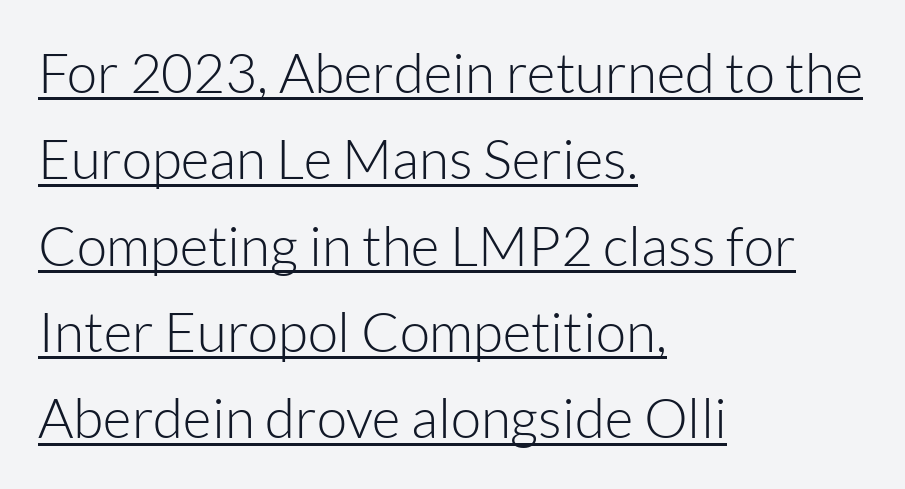
A typesetter would label this face a sans. Think of a printed novel: that variable character pitch is what you see here. Typeset ragged right — the left edge is the straight one. Each new line begins a customary step beneath the previous one. Letters have the restrained weight of plain body copy at most.
